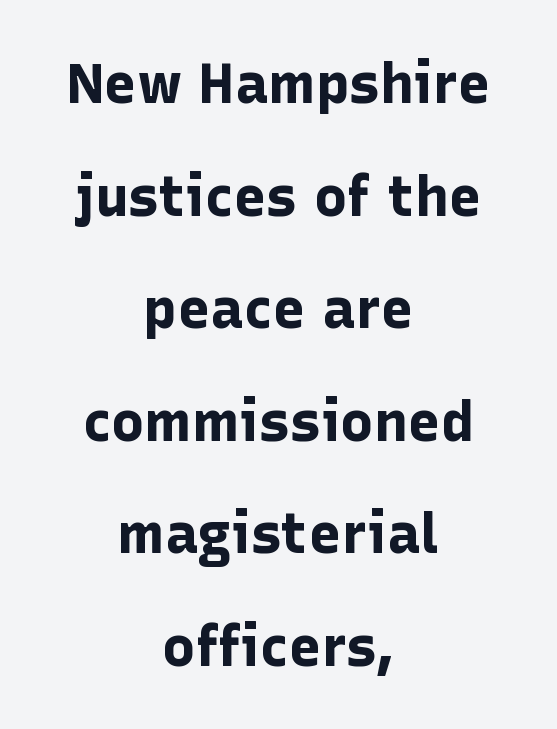
The image shows 56 px bold sans-serif type, upright; set centered, loose line spacing (2.01x), normal letter spacing, not underlined; low stroke contrast and a medium x-height.
